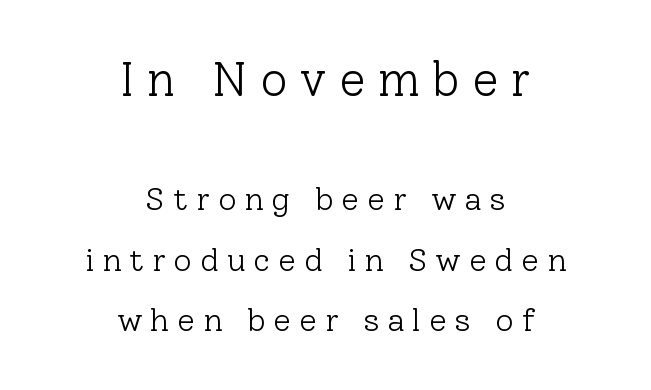
This sample has the flowing, uneven cadence of proportional lettering. The passage shown begins with its larger block and ends with its smaller one. These lines have a slow, spaced-out rhythm from letter to letter. Words float on clear page, feet unadorned. Unlike a clean sans, this face finishes its strokes with serifs. On a weight scale, this lands at 450 or below.
